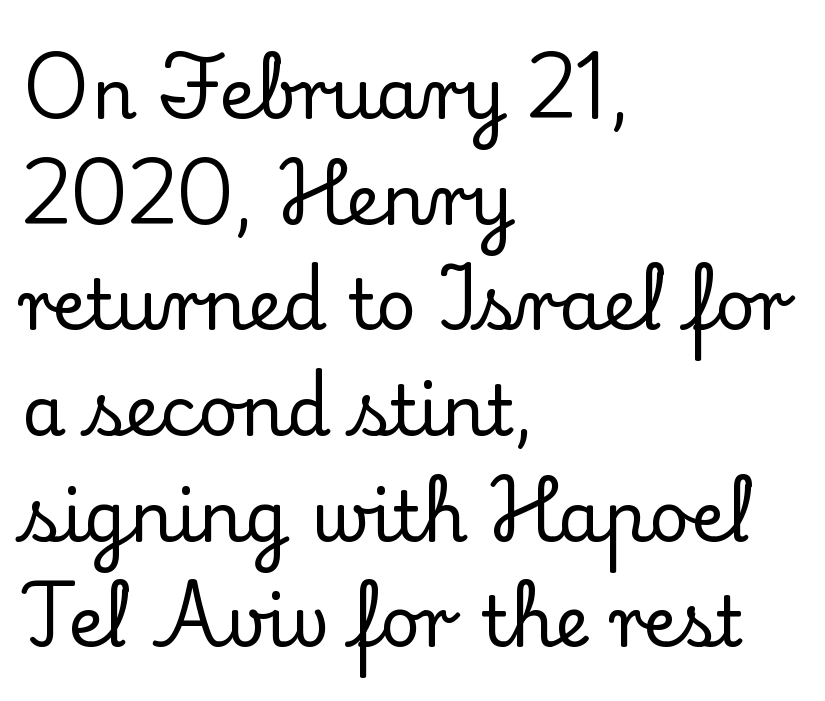
Q: Is the text italic (slanted)? A: No, it is upright.
Q: Is the typeface a serif or a sans-serif typeface? A: Serif.
Q: Is the text underlined? A: No.
Q: How is the paragraph aligned? A: Left-aligned.
Q: Is the spacing between letters normal or unusually wide? A: Normal.
Q: Is the spacing between lines tight, normal or loose? A: Normal.
Q: Width (condensed, normal, or wide)? A: Normal.
Q: Stroke contrast? A: Low.
Q: x-height? A: Small.
Q: Monospaced? A: No.
